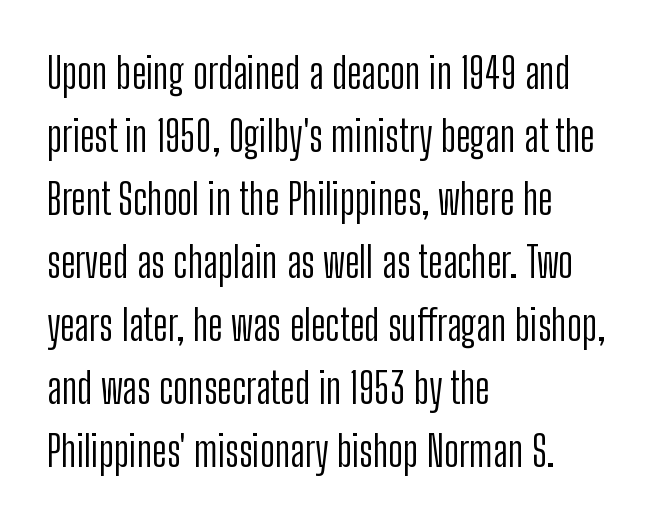
Q: Is the text bold? A: No.
Q: Is the text italic (slanted)? A: No, it is upright.
Q: Is the typeface a serif or a sans-serif typeface? A: Sans-serif.
Q: Is the text underlined? A: No.
Q: How is the paragraph aligned? A: Left-aligned.
Q: Is the spacing between letters normal or unusually wide? A: Normal.
Q: Is the spacing between lines tight, normal or loose? A: Normal.
Q: Width (condensed, normal, or wide)? A: Condensed.
Q: Stroke contrast? A: Low.
Q: x-height? A: Medium.
Q: Monospaced? A: No.
